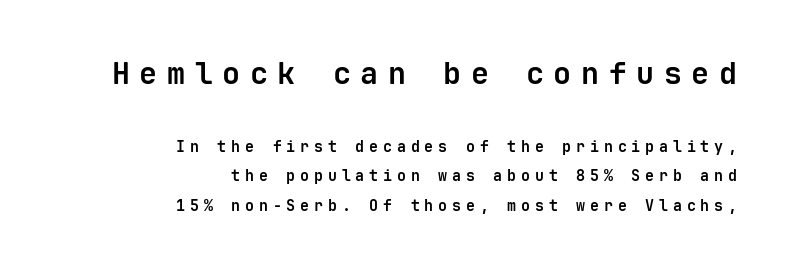
{"serif": "no", "italic": "no", "bold": "yes", "weight": "bold", "width": "normal", "stroke_contrast": "low", "x_height": "medium", "monospaced": "yes", "underline": "no", "align": "right", "line_spacing": "loose", "line_spacing_ratio": 1.96, "letter_spacing": "wide", "letter_spacing_em": 0.32, "larger_block": "first", "size_ratio": 2.0, "glyph_px": 30}
